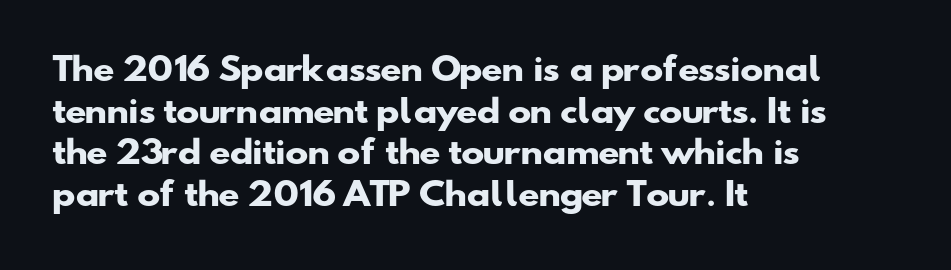
{"serif": "no", "bold": "yes", "weight": "heavy", "width": "wide", "stroke_contrast": "low", "x_height": "small", "monospaced": "no", "underline": "no", "align": "left", "line_spacing": "normal", "line_spacing_ratio": 1.34, "letter_spacing": "normal", "letter_spacing_em": 0.0, "glyph_px": 31}
